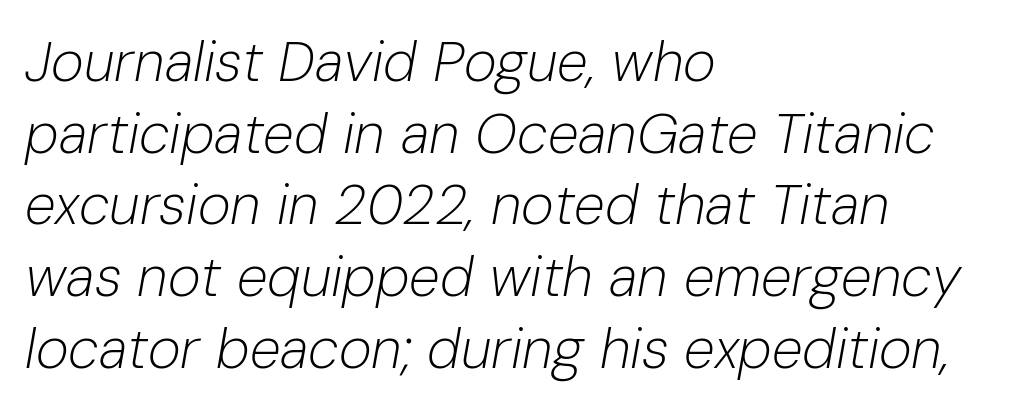
Q: Is the text bold? A: No.
Q: Is the text italic (slanted)? A: Yes, it leans right by about 10 degrees.
Q: Is the text underlined? A: No.
Q: How is the paragraph aligned? A: Left-aligned.
Q: Is the spacing between letters normal or unusually wide? A: Normal.
Q: Is the spacing between lines tight, normal or loose? A: Normal.
Q: Width (condensed, normal, or wide)? A: Normal.
Q: Stroke contrast? A: Low.
Q: x-height? A: Medium.
Q: Monospaced? A: No.
